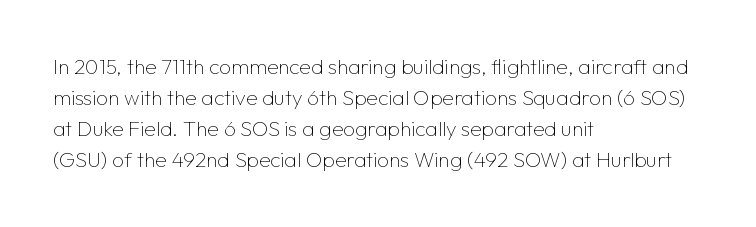
{"italic": "no", "bold": "no", "underline": "no", "align": "left", "line_spacing": "normal", "line_spacing_ratio": 1.48, "letter_spacing": "normal", "letter_spacing_em": 0.0, "glyph_px": 21}
